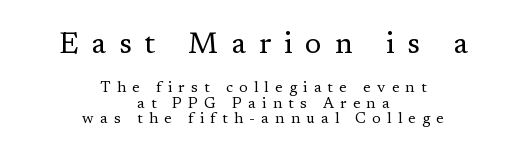
{"serif": "yes", "italic": "no", "bold": "no", "weight": "regular", "width": "normal", "stroke_contrast": "low", "x_height": "medium", "monospaced": "no", "underline": "no", "align": "center", "line_spacing": "tight", "line_spacing_ratio": 1.04, "letter_spacing": "wide", "letter_spacing_em": 0.43, "larger_block": "first", "size_ratio": 2.0, "glyph_px": 30}
